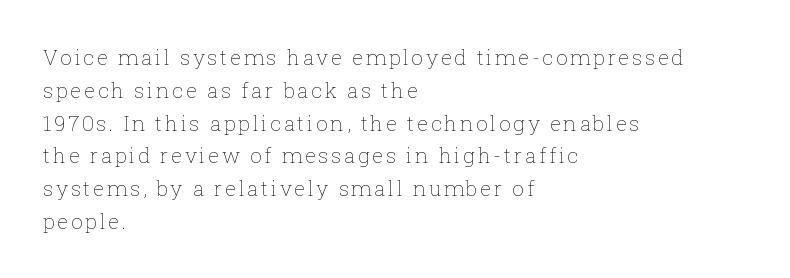
{"italic": "no", "bold": "no", "underline": "no", "align": "left", "line_spacing": "normal", "line_spacing_ratio": 1.56, "glyph_px": 21}
